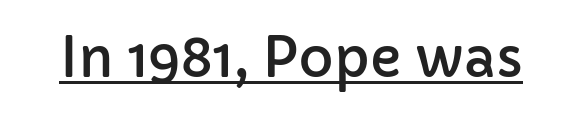
{"serif": "no", "italic": "no", "width": "normal", "stroke_contrast": "low", "x_height": "medium", "monospaced": "no", "underline": "yes", "letter_spacing": "normal", "letter_spacing_em": 0.0, "glyph_px": 54}
